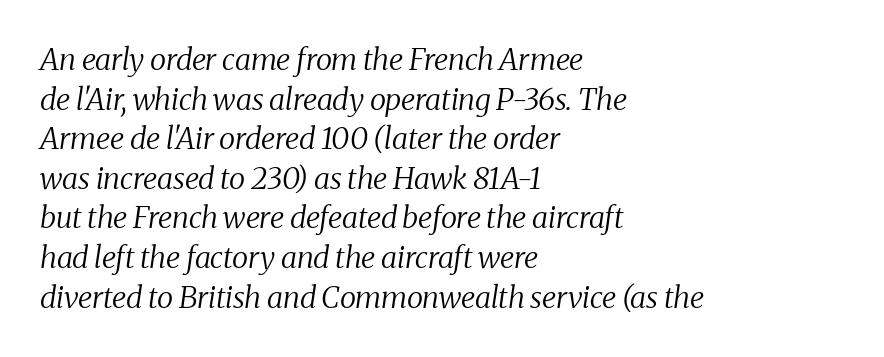
Compared with ordinary roman type, these characters are visibly tilted. Regarding serifs, this sample has them. The passage shown is not underscored anywhere. Letters have the restrained weight of plain body copy at most. Honestly, the letter spacing is just normal — you wouldn't notice it. The block of text has a typical density, with ordinary space between rows.
